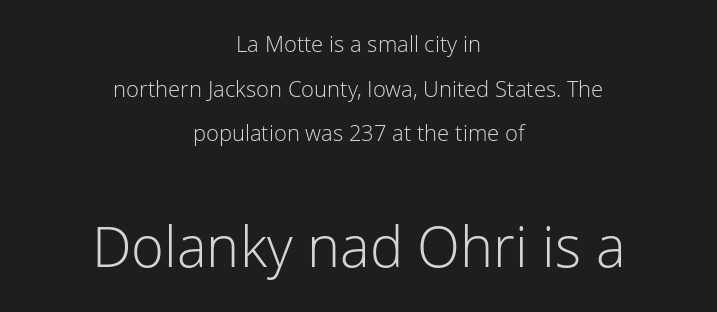
{"serif": "no", "italic": "no", "bold": "no", "weight": "light", "width": "normal", "stroke_contrast": "low", "x_height": "medium", "monospaced": "no", "underline": "no", "align": "center", "line_spacing": "loose", "line_spacing_ratio": 2.03, "letter_spacing": "normal", "letter_spacing_em": 0.0, "larger_block": "second", "size_ratio": 2.55, "glyph_px": 56}
